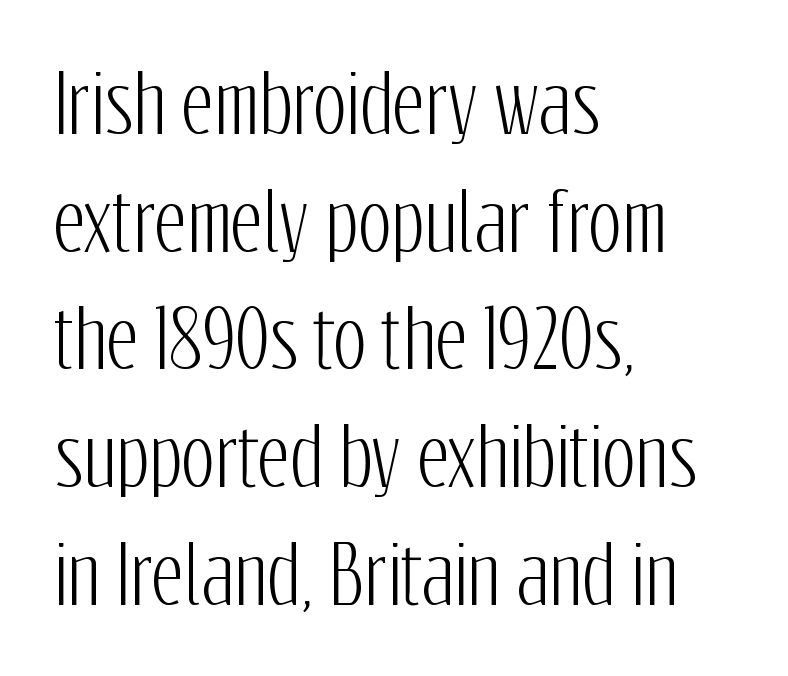
{"serif": "no", "italic": "no", "width": "condensed", "stroke_contrast": "low", "x_height": "medium", "monospaced": "no", "underline": "no", "align": "left", "line_spacing": "normal", "line_spacing_ratio": 1.49, "letter_spacing": "normal", "letter_spacing_em": 0.0, "glyph_px": 79}
